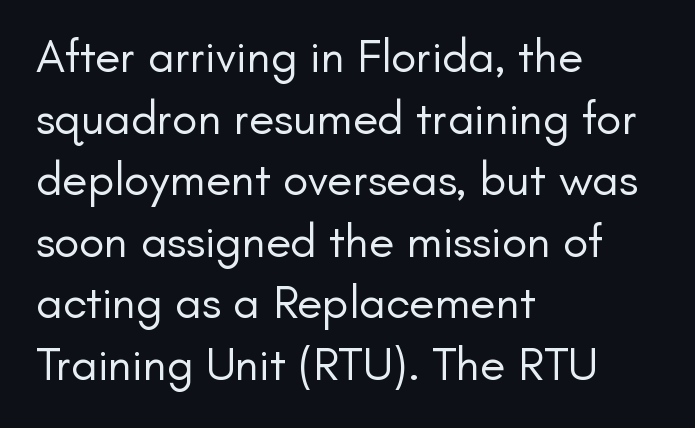
The image shows 47 px regular-weight sans-serif type, upright; set left-aligned, normal line spacing (1.31x), normal letter spacing, not underlined; low stroke contrast and a small x-height.
